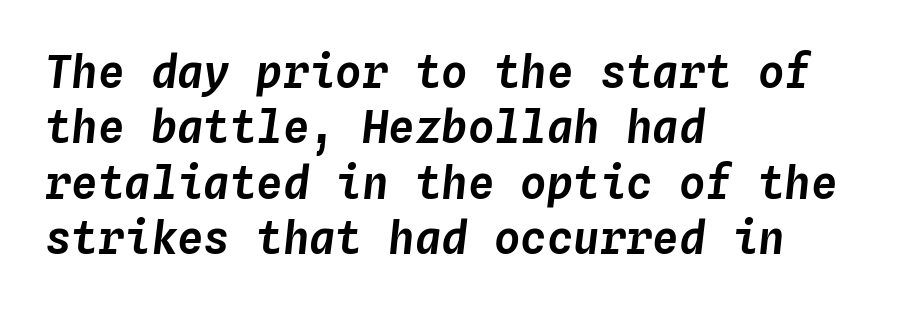
Q: Is the text italic (slanted)? A: Yes, it leans right by about 4 degrees.
Q: Is the text underlined? A: No.
Q: How is the paragraph aligned? A: Left-aligned.
Q: Is the spacing between letters normal or unusually wide? A: Normal.
Q: Is the spacing between lines tight, normal or loose? A: Normal.
Q: Width (condensed, normal, or wide)? A: Normal.
Q: Stroke contrast? A: Low.
Q: x-height? A: Medium.
Q: Monospaced? A: Yes.
